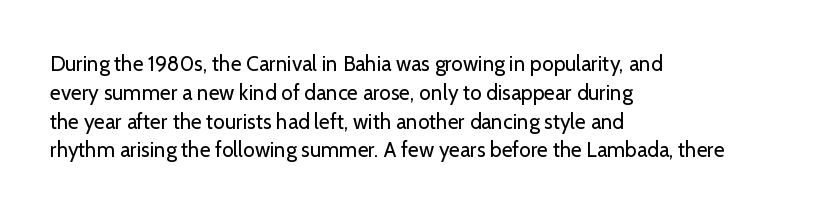
Q: Is the text bold? A: No.
Q: Is the text italic (slanted)? A: No, it is upright.
Q: Is the text underlined? A: No.
Q: How is the paragraph aligned? A: Left-aligned.
Q: Is the spacing between letters normal or unusually wide? A: Normal.
Q: Is the spacing between lines tight, normal or loose? A: Normal.
